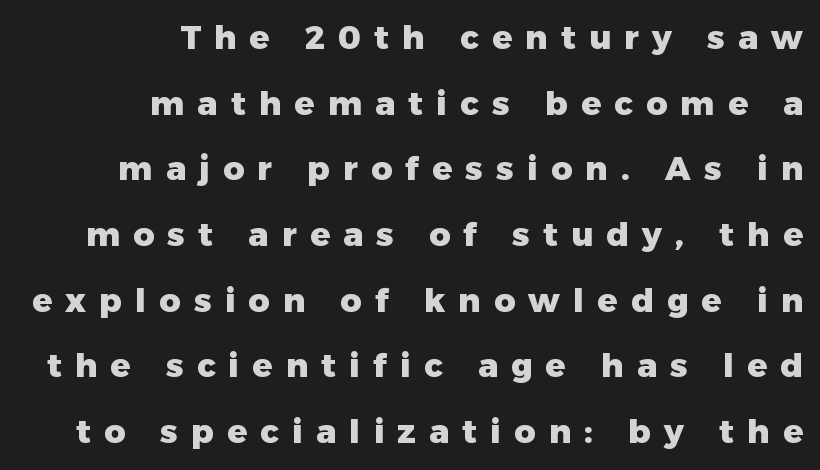
Rows of type keep a wide berth in the vertical direction. The string is rendered with underlining switched off. The glyphs have the mass of a bold cut. Rendered with straight, roman letterforms. This sample uses expanded letter spacing, leaving extra air between glyphs. The type family on display is of the sans-serif kind.
